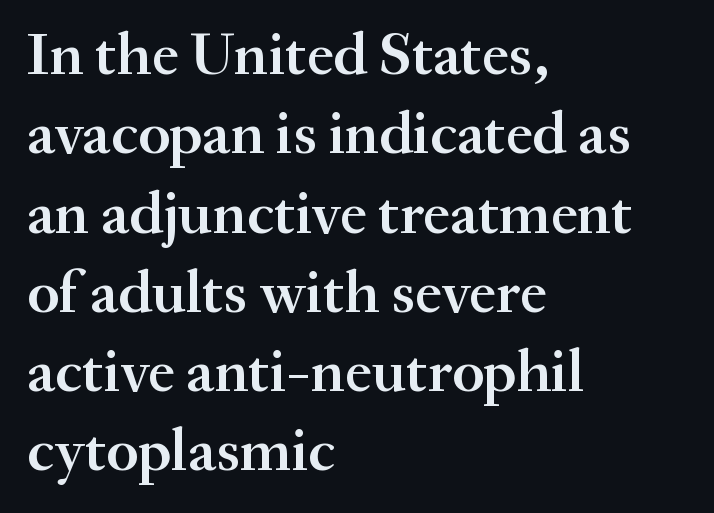
Q: Is the text bold? A: Semi-bold.
Q: Is the text italic (slanted)? A: No, it is upright.
Q: Is the typeface a serif or a sans-serif typeface? A: Serif.
Q: Is the text underlined? A: No.
Q: How is the paragraph aligned? A: Left-aligned.
Q: Is the spacing between letters normal or unusually wide? A: Normal.
Q: Is the spacing between lines tight, normal or loose? A: Normal.
Q: Width (condensed, normal, or wide)? A: Normal.
Q: Stroke contrast? A: Medium.
Q: x-height? A: Small.
Q: Monospaced? A: No.
